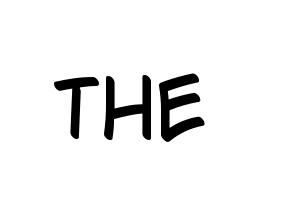
{"serif": "no", "italic": "no", "width": "condensed", "stroke_contrast": "low", "x_height": "large", "monospaced": "no", "underline": "no", "letter_spacing": "normal", "letter_spacing_em": 0.0, "glyph_px": 75}
